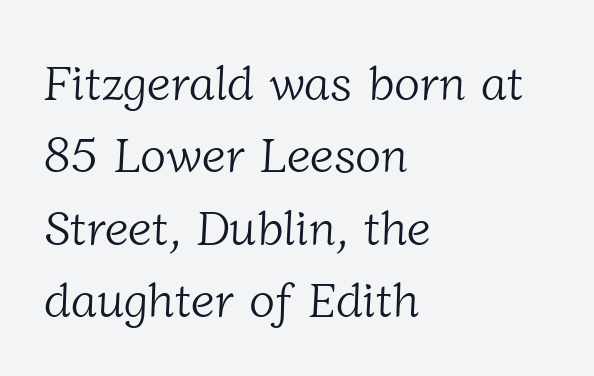
The image shows 48 px light serif type; set left-aligned, normal line spacing (1.51x), normal letter spacing, not underlined; low stroke contrast and a medium x-height.
